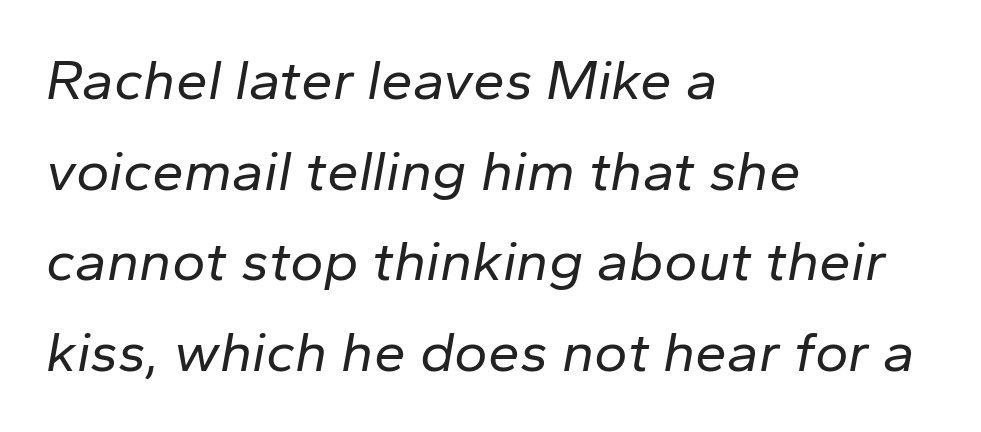
The image shows 57 px regular-weight type, italic (leaning right); set left-aligned, normal line spacing (1.59x), normal letter spacing, not underlined; low stroke contrast and a medium x-height.
